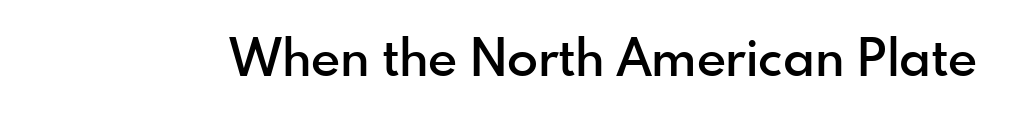
{"serif": "no", "italic": "no", "bold": "semi", "weight": "semibold", "width": "normal", "x_height": "small", "monospaced": "no", "underline": "no", "letter_spacing": "normal", "letter_spacing_em": 0.0, "glyph_px": 51}
